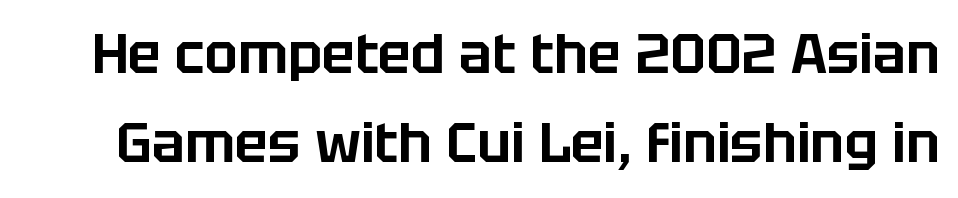
{"serif": "no", "italic": "no", "width": "normal", "stroke_contrast": "low", "x_height": "large", "monospaced": "no", "underline": "no", "line_spacing": "normal", "line_spacing_ratio": 1.62, "letter_spacing": "normal", "letter_spacing_em": 0.0, "glyph_px": 55}
